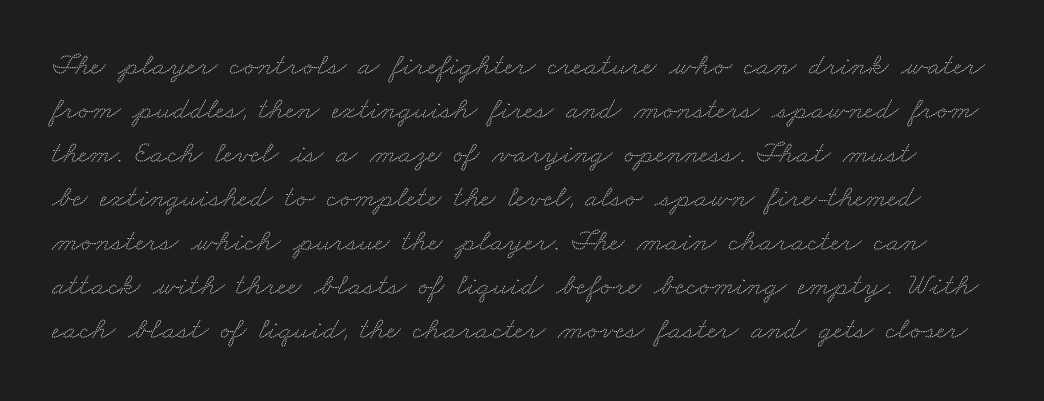
The image shows 31 px wide serif type; set normal line spacing (1.42x), normal letter spacing, not underlined; medium stroke contrast and a small x-height.
